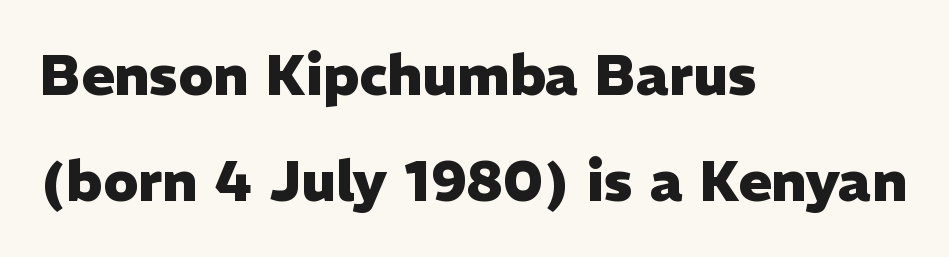
Q: Is the text bold? A: Yes.
Q: Is the text italic (slanted)? A: No, it is upright.
Q: Is the typeface a serif or a sans-serif typeface? A: Sans-serif.
Q: Is the text underlined? A: No.
Q: How is the paragraph aligned? A: Left-aligned.
Q: Is the spacing between letters normal or unusually wide? A: Normal.
Q: Width (condensed, normal, or wide)? A: Normal.
Q: Stroke contrast? A: Low.
Q: x-height? A: Medium.
Q: Monospaced? A: No.
